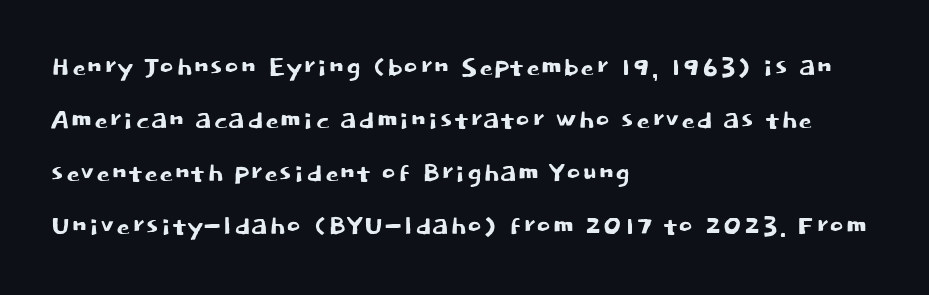
{"serif": "no", "italic": "no", "width": "normal", "stroke_contrast": "low", "x_height": "large", "monospaced": "no", "underline": "no", "align": "left", "line_spacing": "normal", "line_spacing_ratio": 1.51, "letter_spacing": "normal", "letter_spacing_em": 0.0, "glyph_px": 35}
